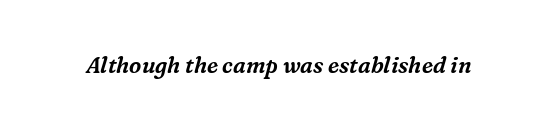
The image shows 22 px text type, italic (leaning right); set normal letter spacing, not underlined.
